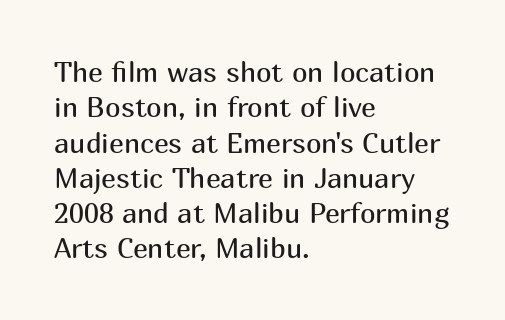
The image shows 28 px regular-weight sans-serif type, upright; set left-aligned, normal line spacing (1.26x), normal letter spacing, not underlined; medium stroke contrast and a medium x-height.
